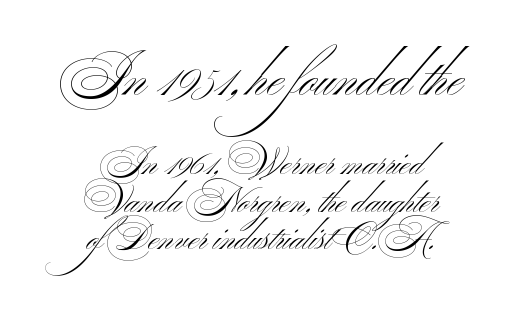
{"serif": "no", "bold": "no", "weight": "light", "width": "wide", "stroke_contrast": "medium", "x_height": "small", "monospaced": "no", "underline": "no", "align": "center", "line_spacing": "tight", "line_spacing_ratio": 1.05, "letter_spacing": "normal", "letter_spacing_em": 0.0, "larger_block": "first", "size_ratio": 1.5, "glyph_px": 54}
